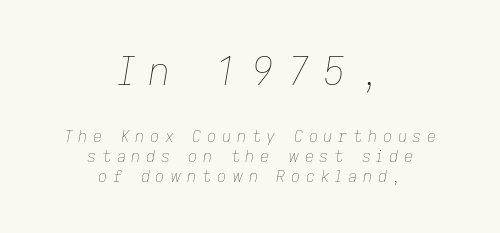
{"italic": "yes", "lean": "right", "slant_degrees": 9, "bold": "no", "weight": "thin", "width": "normal", "stroke_contrast": "low", "x_height": "medium", "monospaced": "no", "underline": "no", "align": "center", "line_spacing": "normal", "line_spacing_ratio": 1.25, "letter_spacing": "wide", "letter_spacing_em": 0.35, "larger_block": "first", "size_ratio": 2.44, "glyph_px": 39}
